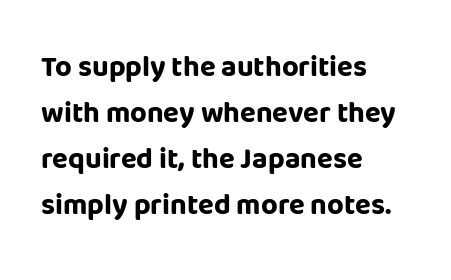
Beneath every word, the page is bare. No extra tracking has been applied to these lines. The designer went with a sans here, leaving each stem footless. Looks like regular typesetting: each glyph gets only the width it needs. Thick stems and heavy bowls — unmistakably bold.
